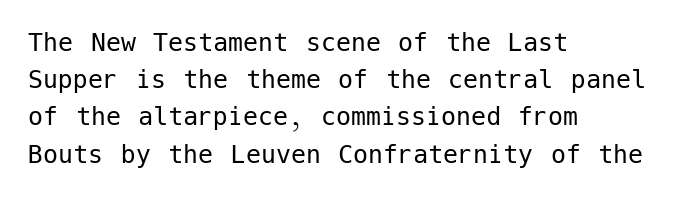
{"serif": "no", "italic": "no", "bold": "no", "weight": "regular", "width": "normal", "stroke_contrast": "low", "x_height": "medium", "underline": "no", "align": "left", "line_spacing_ratio": 1.24, "letter_spacing": "normal", "letter_spacing_em": 0.0, "glyph_px": 30}
